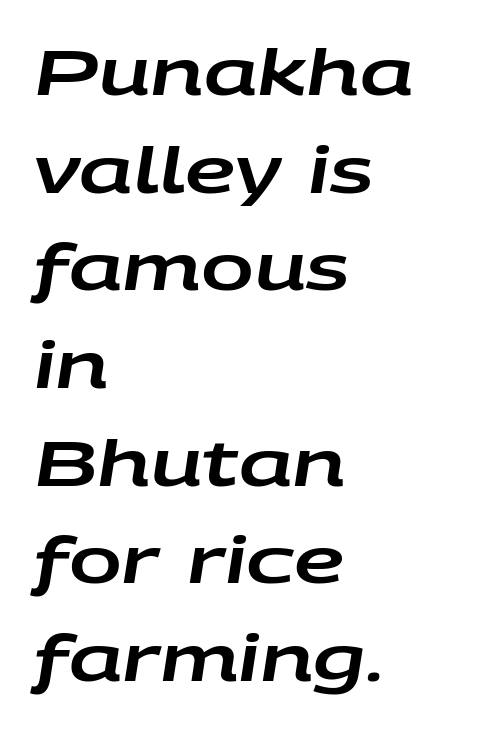
Q: Is the text italic (slanted)? A: Yes, it leans right by about 9 degrees.
Q: Is the text underlined? A: No.
Q: How is the paragraph aligned? A: Left-aligned.
Q: Is the spacing between letters normal or unusually wide? A: Normal.
Q: Is the spacing between lines tight, normal or loose? A: Normal.
Q: Width (condensed, normal, or wide)? A: Wide.
Q: Stroke contrast? A: Low.
Q: x-height? A: Large.
Q: Monospaced? A: No.
